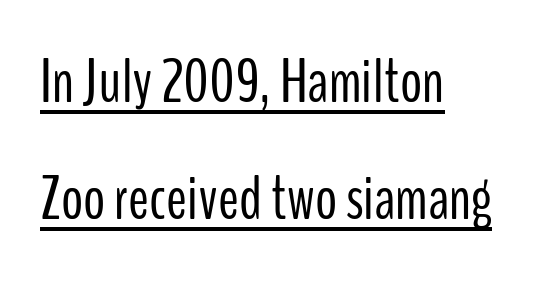
The image shows 62 px light, condensed sans-serif type, upright; set left-aligned, line spacing 1.89x, normal letter spacing, underlined; low stroke contrast and a medium x-height.
